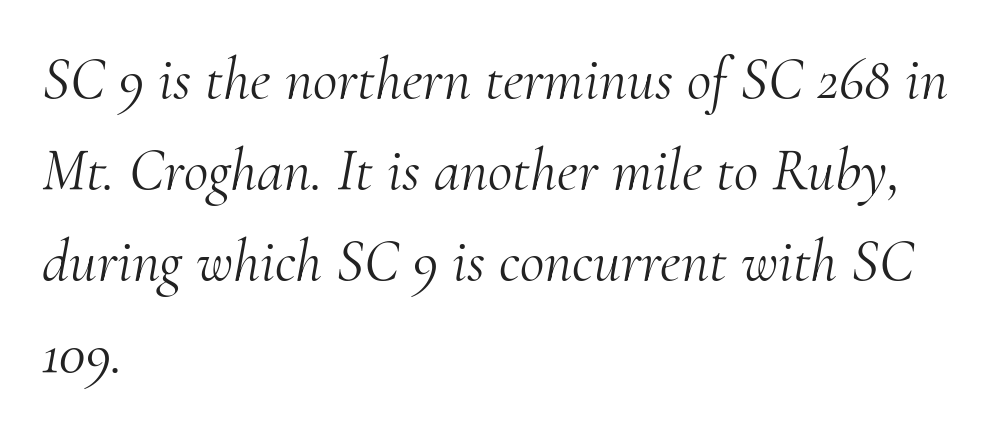
Q: Is the text bold? A: No.
Q: Is the text italic (slanted)? A: Yes, it leans right by about 10 degrees.
Q: Is the typeface a serif or a sans-serif typeface? A: Serif.
Q: Is the text underlined? A: No.
Q: How is the paragraph aligned? A: Left-aligned.
Q: Is the spacing between letters normal or unusually wide? A: Normal.
Q: Is the spacing between lines tight, normal or loose? A: Normal.
Q: Width (condensed, normal, or wide)? A: Normal.
Q: Stroke contrast? A: Medium.
Q: x-height? A: Small.
Q: Monospaced? A: No.
